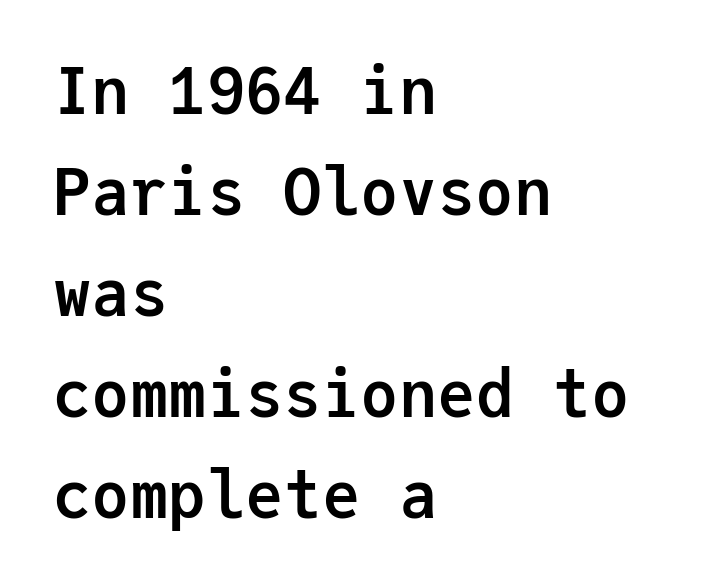
The image shows 64 px semibold sans-serif type, upright, monospaced; set left-aligned, normal line spacing (1.58x), normal letter spacing, not underlined; low stroke contrast and a medium x-height.
